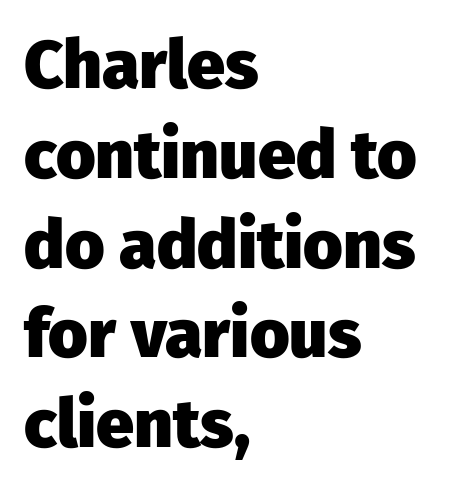
The image shows 68 px heavy sans-serif type, upright; set left-aligned, normal line spacing (1.32x), normal letter spacing, not underlined; low stroke contrast and a medium x-height.
